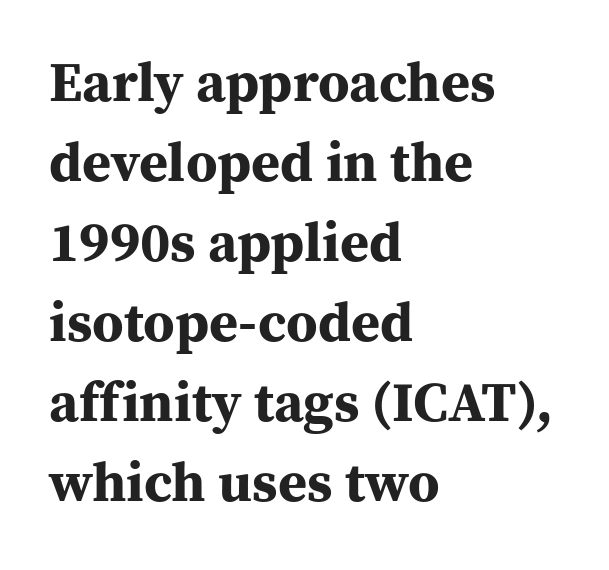
Q: Is the text bold? A: Yes.
Q: Is the text italic (slanted)? A: No, it is upright.
Q: Is the typeface a serif or a sans-serif typeface? A: Serif.
Q: Is the text underlined? A: No.
Q: How is the paragraph aligned? A: Left-aligned.
Q: Is the spacing between letters normal or unusually wide? A: Normal.
Q: Is the spacing between lines tight, normal or loose? A: Normal.
Q: Width (condensed, normal, or wide)? A: Normal.
Q: Stroke contrast? A: Medium.
Q: x-height? A: Medium.
Q: Monospaced? A: No.
